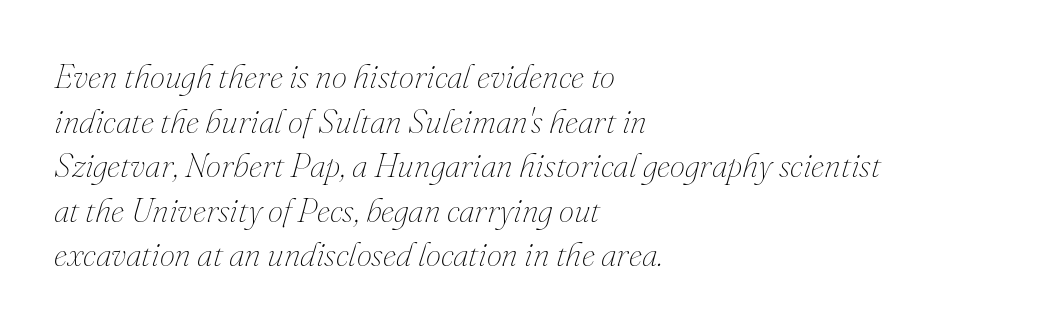
The image shows 34 px thin type, italic (leaning right); set left-aligned, normal line spacing (1.31x), normal letter spacing, not underlined; medium stroke contrast and a small x-height.
